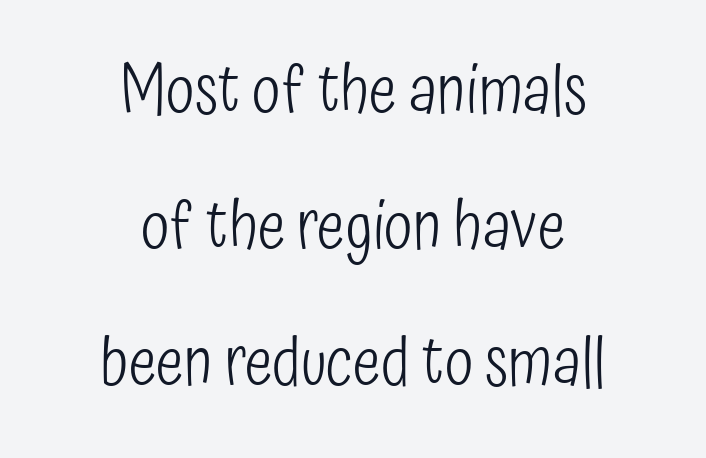
Q: Is the text bold? A: No.
Q: Is the text italic (slanted)? A: No, it is upright.
Q: Is the typeface a serif or a sans-serif typeface? A: Sans-serif.
Q: Is the text underlined? A: No.
Q: How is the paragraph aligned? A: Centered.
Q: Is the spacing between letters normal or unusually wide? A: Normal.
Q: Is the spacing between lines tight, normal or loose? A: Loose.
Q: Width (condensed, normal, or wide)? A: Condensed.
Q: Stroke contrast? A: Low.
Q: x-height? A: Medium.
Q: Monospaced? A: No.
